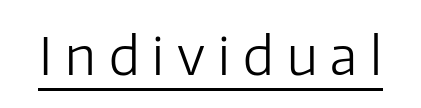
{"serif": "no", "italic": "no", "bold": "no", "weight": "light", "width": "normal", "stroke_contrast": "low", "x_height": "medium", "monospaced": "no", "underline": "yes", "letter_spacing": "wide", "letter_spacing_em": 0.25, "glyph_px": 52}
